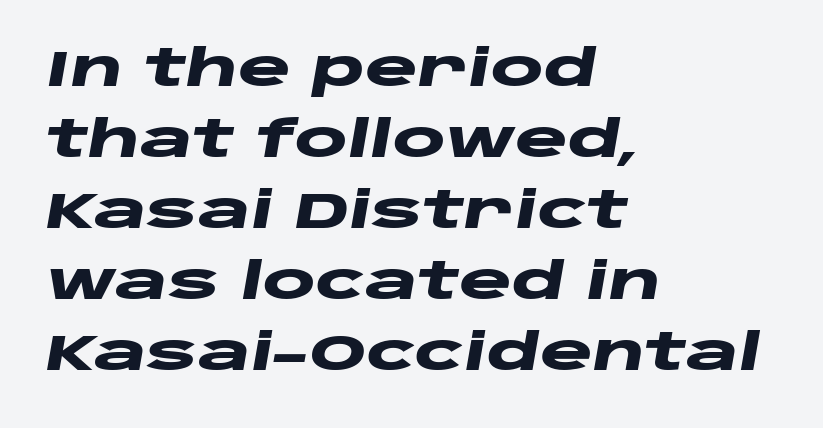
Q: Is the text bold? A: Yes.
Q: Is the text italic (slanted)? A: Yes, it leans right by about 10 degrees.
Q: Is the text underlined? A: No.
Q: How is the paragraph aligned? A: Left-aligned.
Q: Is the spacing between letters normal or unusually wide? A: Normal.
Q: Is the spacing between lines tight, normal or loose? A: Normal.
Q: Width (condensed, normal, or wide)? A: Wide.
Q: Stroke contrast? A: Low.
Q: x-height? A: Large.
Q: Monospaced? A: No.
